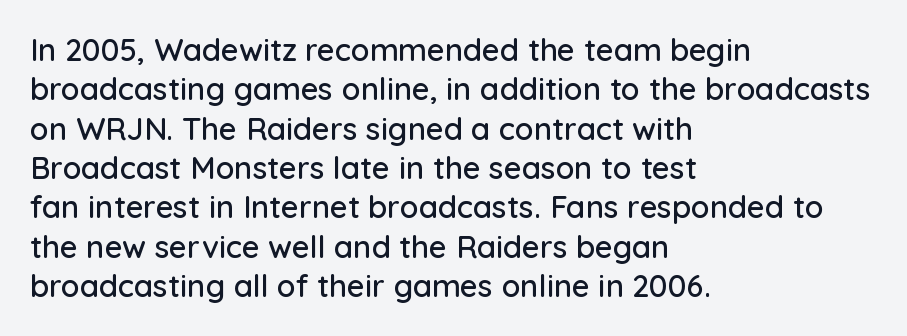
{"serif": "no", "italic": "no", "width": "normal", "stroke_contrast": "low", "x_height": "medium", "monospaced": "no", "underline": "no", "align": "left", "line_spacing": "normal", "line_spacing_ratio": 1.27, "letter_spacing": "normal", "letter_spacing_em": 0.0, "glyph_px": 31}
